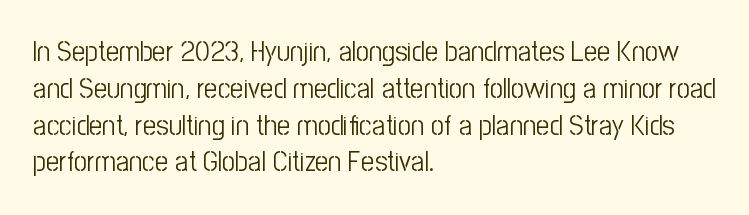
Q: Is the text bold? A: No.
Q: Is the text italic (slanted)? A: No, it is upright.
Q: Is the typeface a serif or a sans-serif typeface? A: Sans-serif.
Q: Is the text underlined? A: No.
Q: How is the paragraph aligned? A: Left-aligned.
Q: Is the spacing between letters normal or unusually wide? A: Normal.
Q: Is the spacing between lines tight, normal or loose? A: Normal.
Q: Width (condensed, normal, or wide)? A: Condensed.
Q: Stroke contrast? A: Low.
Q: x-height? A: Medium.
Q: Monospaced? A: No.
